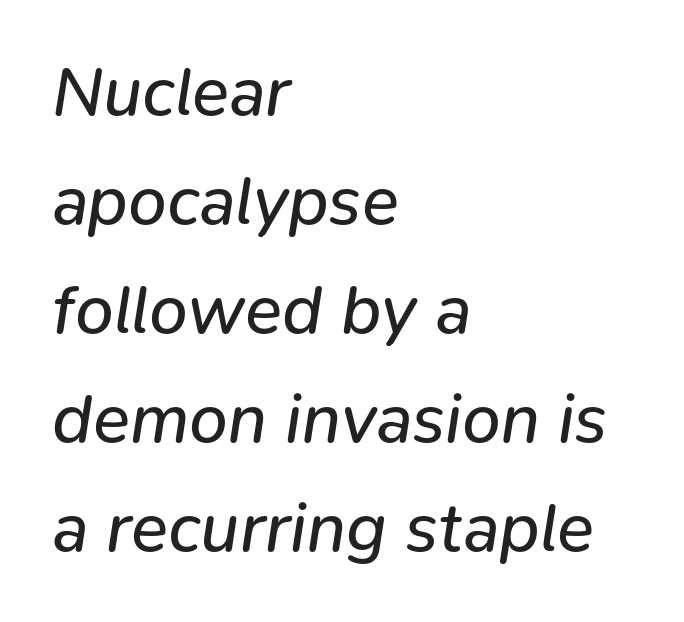
The image shows 69 px regular-weight type, italic (leaning right); set left-aligned, normal line spacing (1.58x), normal letter spacing, not underlined; low stroke contrast and a medium x-height.
